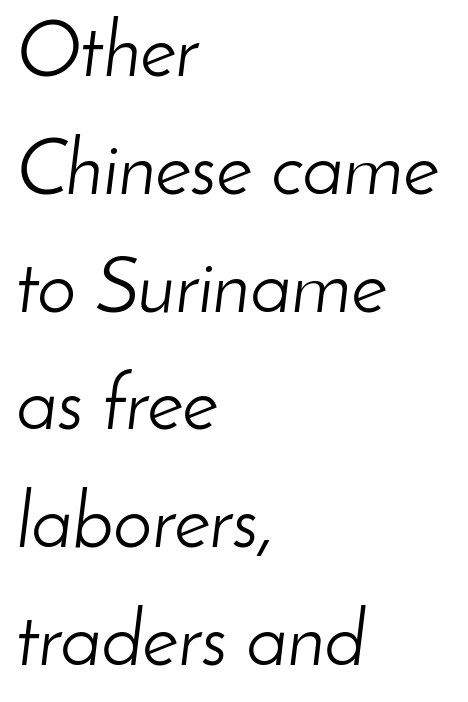
The image shows 78 px light type, italic (leaning right); set left-aligned, normal line spacing (1.51x), normal letter spacing, not underlined; low stroke contrast and a small x-height.
